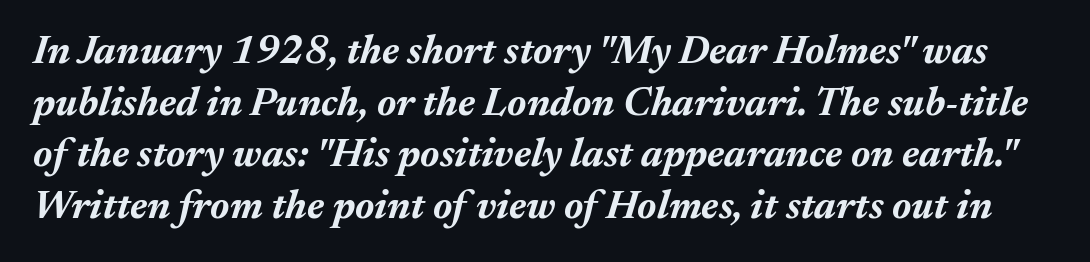
Q: Is the text bold? A: Yes.
Q: Is the text italic (slanted)? A: Yes, it leans right by about 17 degrees.
Q: Is the text underlined? A: No.
Q: Is the spacing between letters normal or unusually wide? A: Normal.
Q: Is the spacing between lines tight, normal or loose? A: Normal.
Q: Width (condensed, normal, or wide)? A: Normal.
Q: Stroke contrast? A: Medium.
Q: x-height? A: Medium.
Q: Monospaced? A: No.
